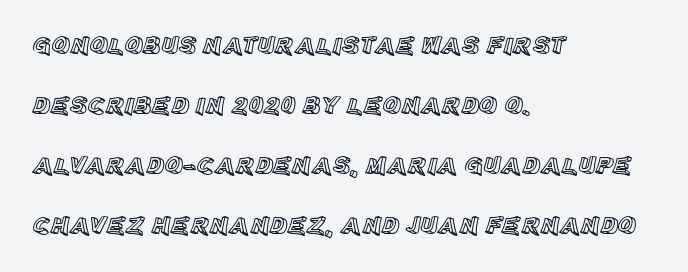
The image shows 25 px text type; set left-aligned, loose line spacing (2.4x), normal letter spacing, not underlined.
